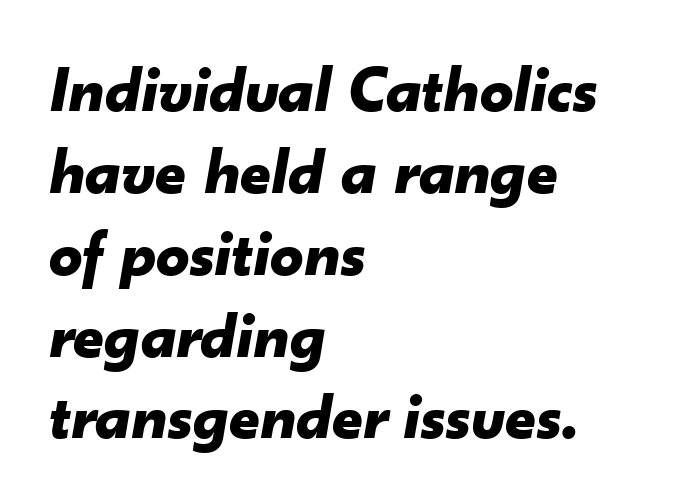
Q: Is the text bold? A: Yes.
Q: Is the text italic (slanted)? A: Yes, it leans right by about 10 degrees.
Q: Is the text underlined? A: No.
Q: How is the paragraph aligned? A: Left-aligned.
Q: Is the spacing between letters normal or unusually wide? A: Normal.
Q: Width (condensed, normal, or wide)? A: Normal.
Q: Stroke contrast? A: Low.
Q: x-height? A: Small.
Q: Monospaced? A: No.
